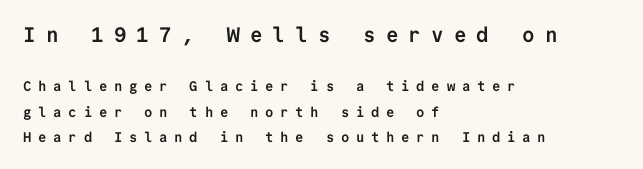
{"italic": "no", "bold": "yes", "underline": "no", "align": "left", "line_spacing_ratio": 1.83, "letter_spacing": "wide", "letter_spacing_em": 0.48, "larger_block": "first", "size_ratio": 1.5, "glyph_px": 21}
